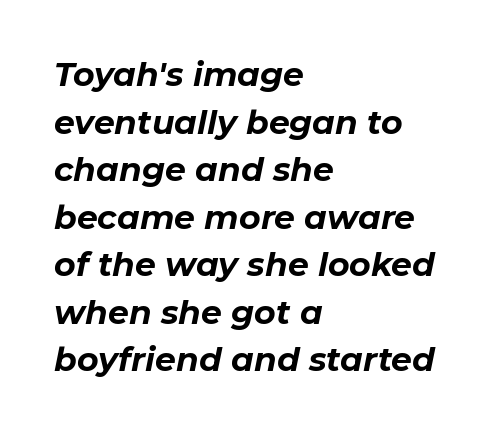
Q: Is the text bold? A: Yes.
Q: Is the text italic (slanted)? A: Yes, it leans right by about 11 degrees.
Q: Is the text underlined? A: No.
Q: How is the paragraph aligned? A: Left-aligned.
Q: Is the spacing between letters normal or unusually wide? A: Normal.
Q: Is the spacing between lines tight, normal or loose? A: Normal.
Q: Width (condensed, normal, or wide)? A: Normal.
Q: Stroke contrast? A: Low.
Q: x-height? A: Medium.
Q: Monospaced? A: No.
